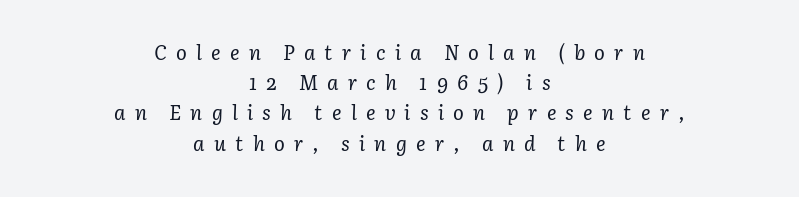
The image shows 20 px text type, italic (leaning right); set centered, normal line spacing (1.51x), unusually wide letter spacing (+0.46 em), not underlined.
